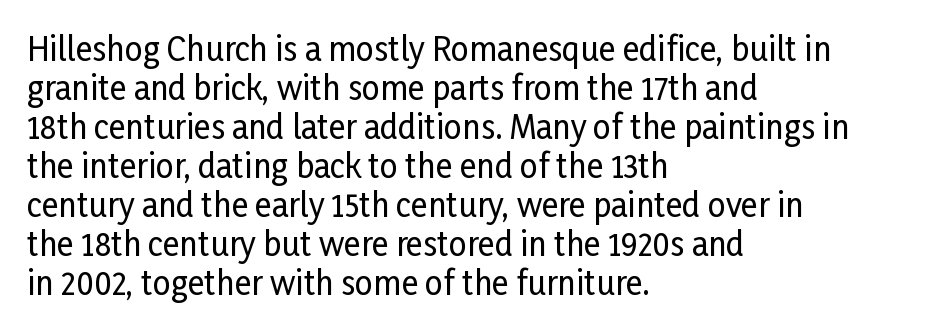
The image shows 32 px condensed sans-serif type, upright; set left-aligned, line spacing 1.22x, normal letter spacing, not underlined; low stroke contrast and a medium x-height.
